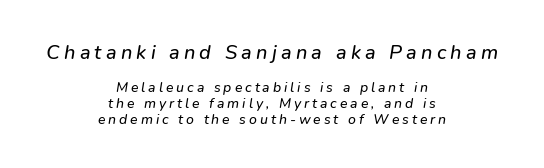
The image shows 20 px text type; set centered, tight line spacing (1.15x), unusually wide letter spacing (+0.21 em), not underlined; the first (top) block is 1.43x larger.
